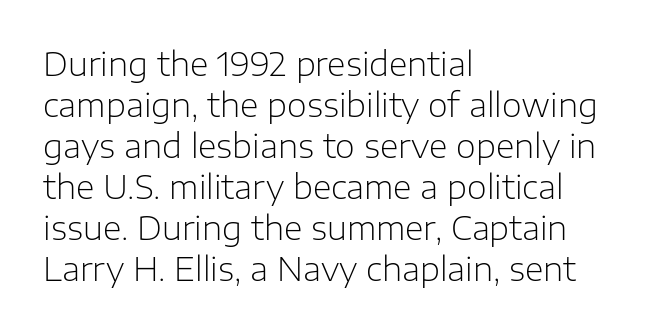
{"serif": "no", "italic": "no", "bold": "no", "weight": "light", "width": "normal", "stroke_contrast": "low", "x_height": "medium", "monospaced": "no", "underline": "no", "align": "left", "line_spacing": "normal", "line_spacing_ratio": 1.28, "letter_spacing": "normal", "letter_spacing_em": 0.0, "glyph_px": 32}
